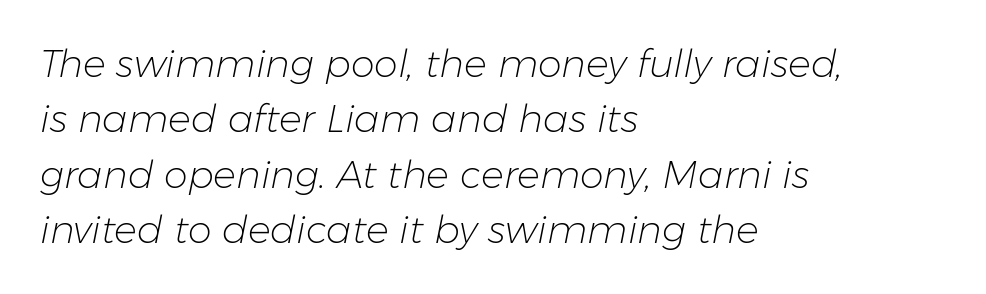
Q: Is the text bold? A: No.
Q: Is the text italic (slanted)? A: Yes, it leans right by about 11 degrees.
Q: Is the text underlined? A: No.
Q: How is the paragraph aligned? A: Left-aligned.
Q: Is the spacing between letters normal or unusually wide? A: Normal.
Q: Is the spacing between lines tight, normal or loose? A: Normal.
Q: Width (condensed, normal, or wide)? A: Normal.
Q: Stroke contrast? A: Low.
Q: x-height? A: Medium.
Q: Monospaced? A: No.
